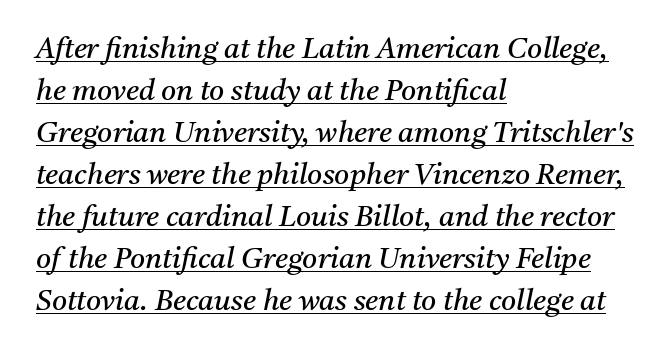
Is this a fixed-width face? No — the glyphs have proportional, varying widths. In terms of posture, this sample is oblique. The text was rendered using a seriffed face with decorative stroke endings. The ragged edge is on the right, which tells us the setting is flush left. The lines sit at an ordinary, default distance from one another.
